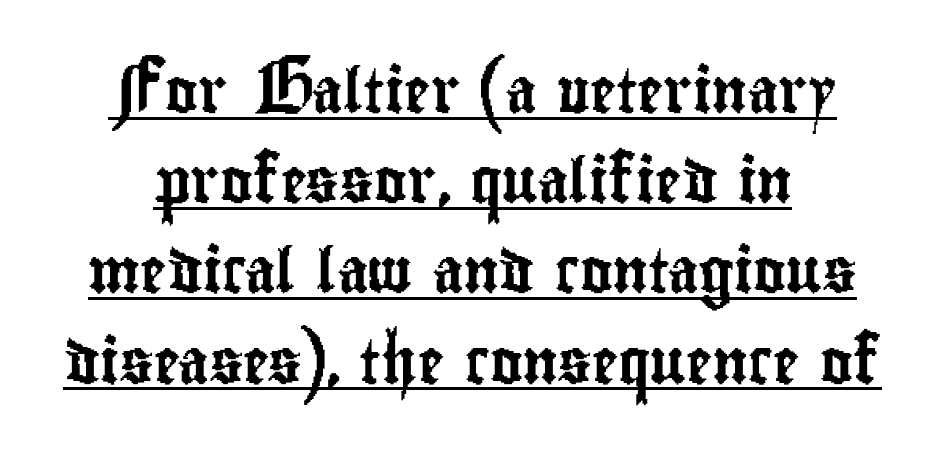
Q: Is the text italic (slanted)? A: No, it is upright.
Q: Is the typeface a serif or a sans-serif typeface? A: Sans-serif.
Q: Is the text underlined? A: Yes.
Q: Is the spacing between letters normal or unusually wide? A: Normal.
Q: Is the spacing between lines tight, normal or loose? A: Loose.
Q: Width (condensed, normal, or wide)? A: Condensed.
Q: Stroke contrast? A: Low.
Q: x-height? A: Small.
Q: Monospaced? A: No.
